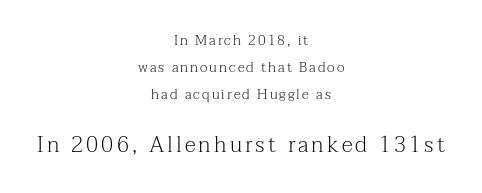
The image shows 22 px text type, upright; set centered, loose line spacing (1.92x), not underlined; the second (bottom) block is 1.57x larger.
